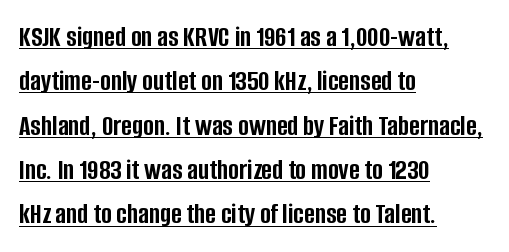
{"serif": "no", "italic": "no", "bold": "yes", "weight": "semibold", "width": "condensed", "stroke_contrast": "low", "x_height": "large", "monospaced": "no", "underline": "yes", "align": "left", "line_spacing": "normal", "line_spacing_ratio": 1.53, "letter_spacing": "normal", "letter_spacing_em": 0.0, "glyph_px": 29}
